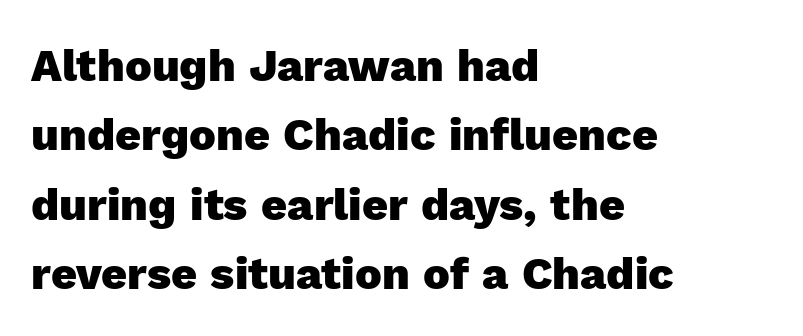
{"serif": "no", "italic": "no", "bold": "yes", "weight": "heavy", "width": "normal", "x_height": "medium", "monospaced": "no", "underline": "no", "align": "left", "line_spacing": "normal", "line_spacing_ratio": 1.54, "letter_spacing": "normal", "letter_spacing_em": 0.0, "glyph_px": 45}
